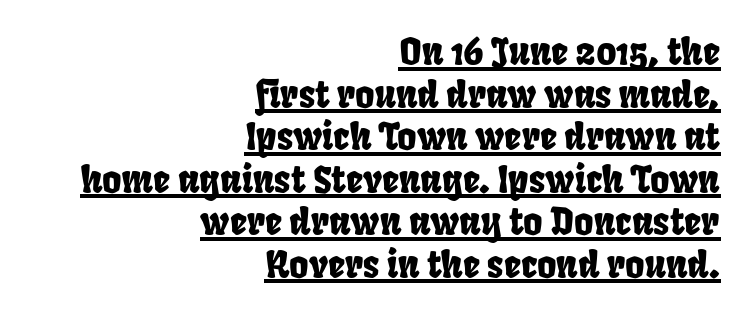
{"serif": "no", "width": "condensed", "stroke_contrast": "low", "x_height": "large", "monospaced": "no", "underline": "yes", "align": "right", "line_spacing": "tight", "line_spacing_ratio": 1.15, "letter_spacing": "normal", "letter_spacing_em": 0.0, "glyph_px": 37}
